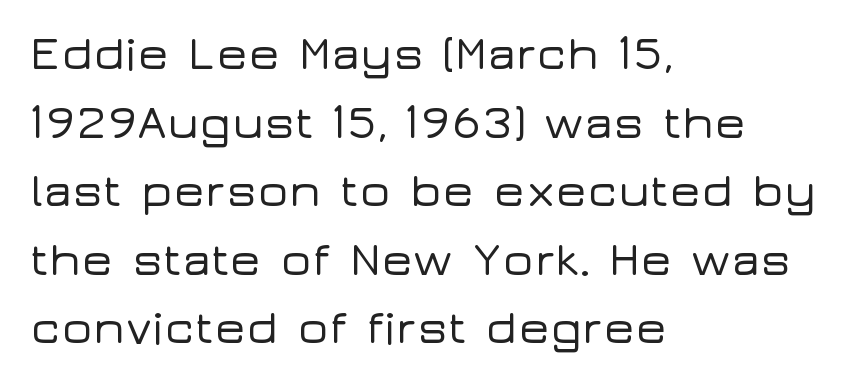
Posture: vertical. Character widths vary here, with narrow letters taking less room than wide ones. Horizontal alignment here is leftward, the default for most running prose. Has an underline been added? It has not.
